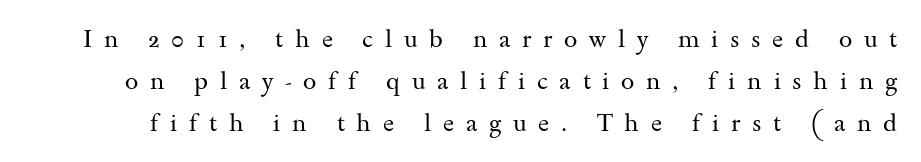
The weight would be labelled regular, book, light, or lighter still. Does extra space separate the letters? Yes, quite a lot of it. Unmarked baselines from the first word to the last. Nope, not italic — everything's standing straight.
